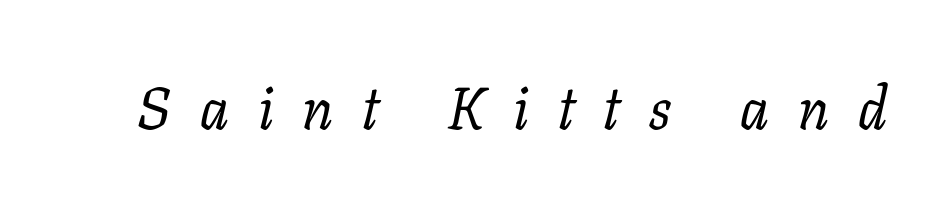
The image shows 59 px regular-weight serif type, italic (leaning right); set unusually wide letter spacing (+0.49 em), not underlined; low stroke contrast and a medium x-height.
